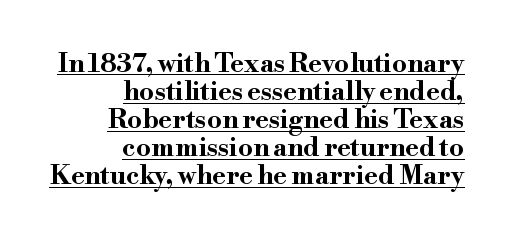
The image shows 26 px bold type, upright; set right-aligned, tight line spacing (1.08x), normal letter spacing, underlined.
